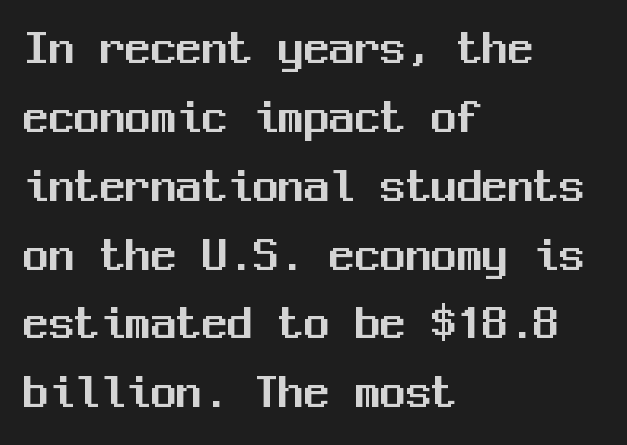
The image shows 51 px sans-serif type, upright, monospaced; set left-aligned, normal line spacing (1.35x), normal letter spacing, not underlined; medium stroke contrast and a medium x-height.
